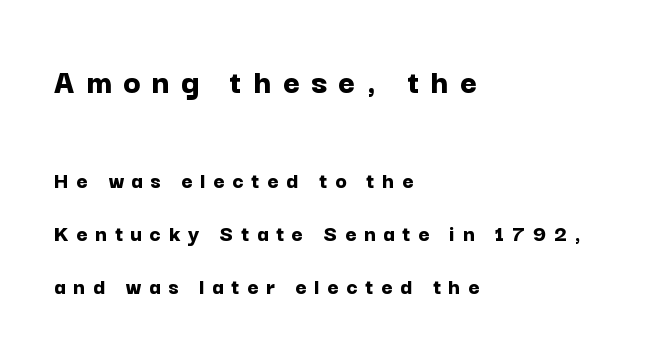
Q: Is the text bold? A: Yes.
Q: Is the text italic (slanted)? A: No, it is upright.
Q: Is the typeface a serif or a sans-serif typeface? A: Sans-serif.
Q: Is the text underlined? A: No.
Q: How is the paragraph aligned? A: Left-aligned.
Q: Is the spacing between letters normal or unusually wide? A: Unusually wide.
Q: Is the spacing between lines tight, normal or loose? A: Loose.
Q: Which block of text is set in a larger size, the first (top) or the second (bottom)? A: The first (top) one.
Q: Width (condensed, normal, or wide)? A: Normal.
Q: Stroke contrast? A: Low.
Q: x-height? A: Medium.
Q: Monospaced? A: No.
